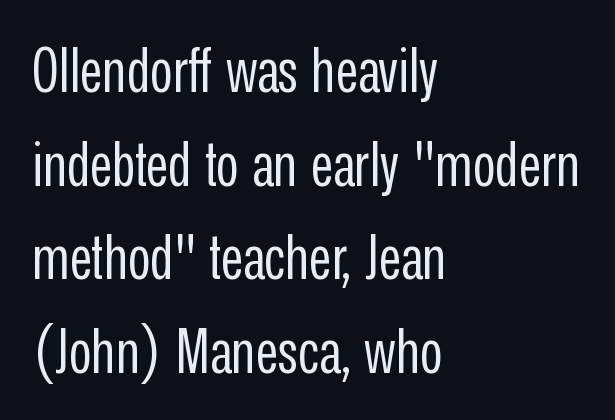
{"serif": "no", "italic": "no", "bold": "no", "weight": "regular", "width": "condensed", "stroke_contrast": "low", "x_height": "medium", "monospaced": "no", "underline": "no", "align": "left", "line_spacing": "normal", "line_spacing_ratio": 1.51, "letter_spacing": "normal", "letter_spacing_em": 0.0, "glyph_px": 62}
